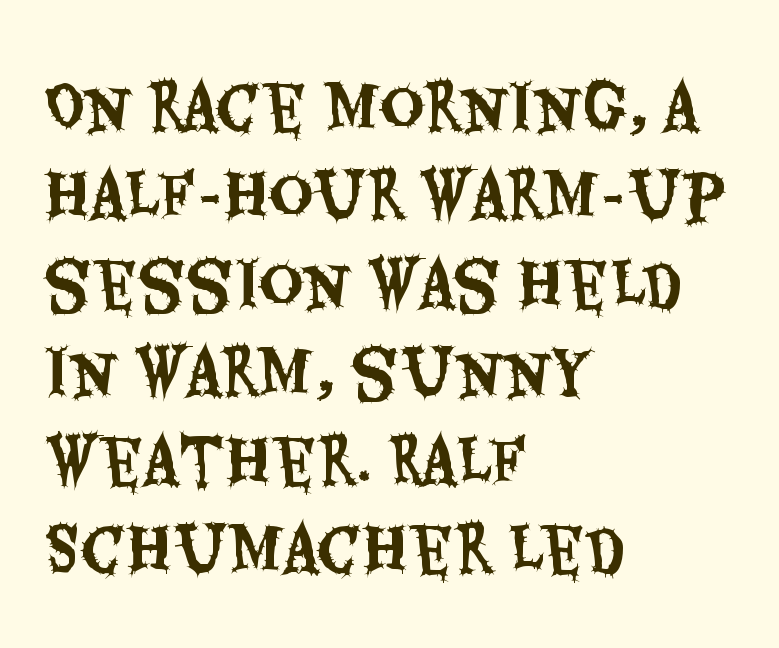
{"serif": "no", "italic": "no", "width": "condensed", "stroke_contrast": "medium", "x_height": "large", "monospaced": "no", "underline": "no", "align": "left", "line_spacing": "normal", "line_spacing_ratio": 1.45, "letter_spacing": "normal", "letter_spacing_em": 0.0, "glyph_px": 61}
